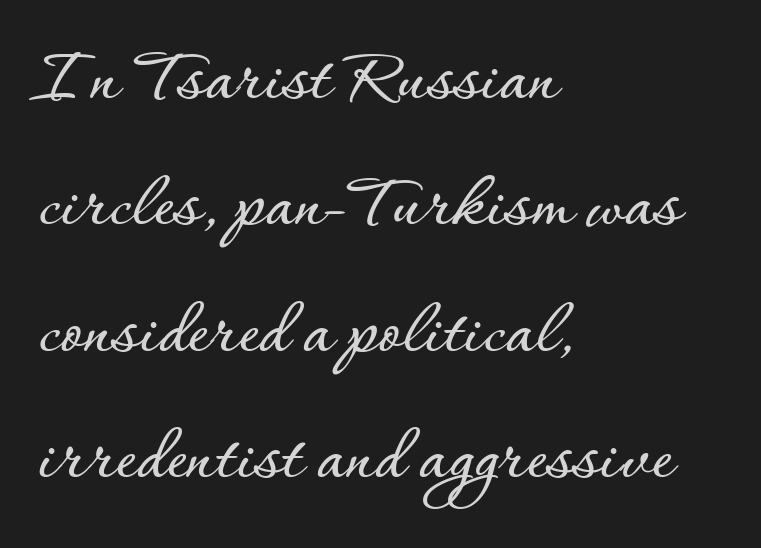
The image shows 79 px text type; set left-aligned, normal line spacing (1.6x), normal letter spacing, not underlined; low stroke contrast and a small x-height.
